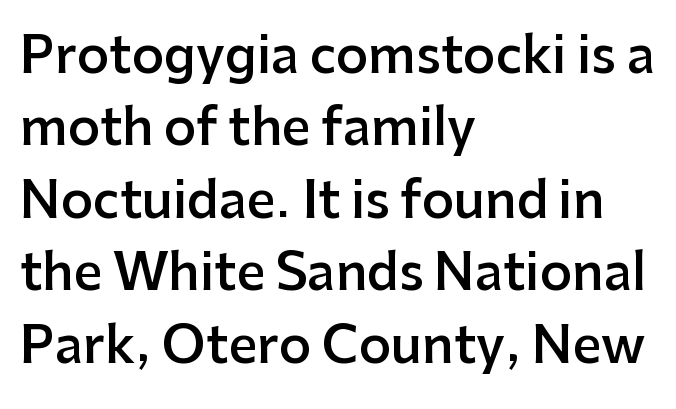
The strokes are fattened partway — semibold, not bold. In terms of posture, this sample is upright. The typesetter chose a ragged-right arrangement here. Are there feet on the stems? There aren't — it's a sans.
